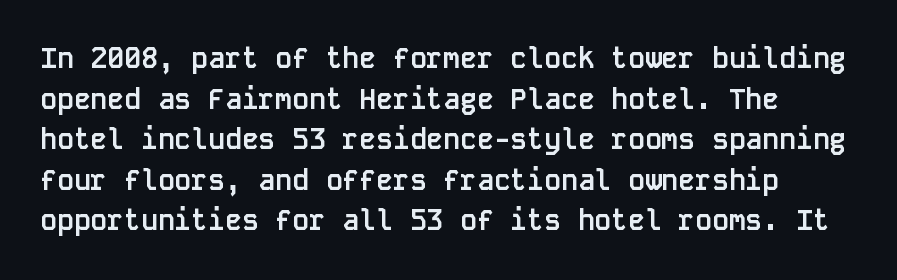
Q: Is the text bold? A: Yes.
Q: Is the text italic (slanted)? A: No, it is upright.
Q: Is the typeface a serif or a sans-serif typeface? A: Sans-serif.
Q: Is the text underlined? A: No.
Q: Is the spacing between letters normal or unusually wide? A: Normal.
Q: Is the spacing between lines tight, normal or loose? A: Normal.
Q: Width (condensed, normal, or wide)? A: Normal.
Q: Stroke contrast? A: Low.
Q: x-height? A: Large.
Q: Monospaced? A: Yes.
